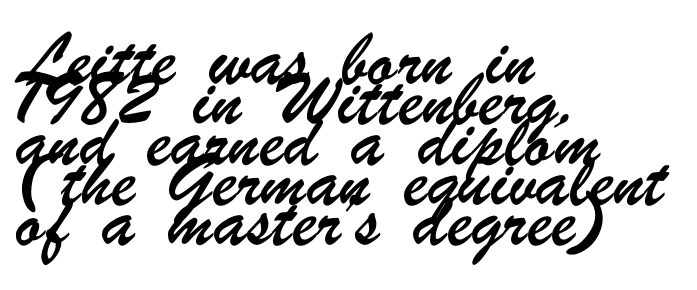
Type style note: lacks serifs. One-word summary of the alignment: left. The face used here is rendered with its standard letterfit. Descenders are the only things crossing below the line. A typesetter would call this proportional, since set widths differ per character.
